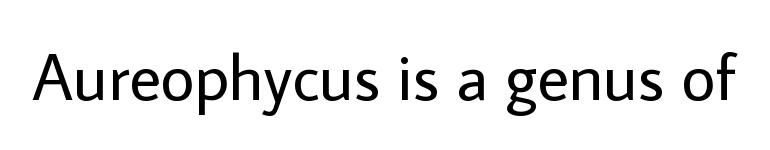
Q: Is the text bold? A: No.
Q: Is the text italic (slanted)? A: No, it is upright.
Q: Is the typeface a serif or a sans-serif typeface? A: Sans-serif.
Q: Is the text underlined? A: No.
Q: Is the spacing between letters normal or unusually wide? A: Normal.
Q: Width (condensed, normal, or wide)? A: Normal.
Q: Stroke contrast? A: Low.
Q: x-height? A: Medium.
Q: Monospaced? A: No.
